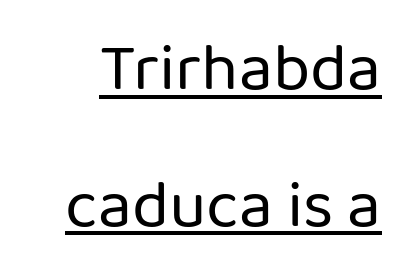
What kind of face is this? One without serifs — a sans. Vertical spacing — loose. The rendering uses the underline text-decoration. A typesetter would call this proportional, since set widths differ per character.
